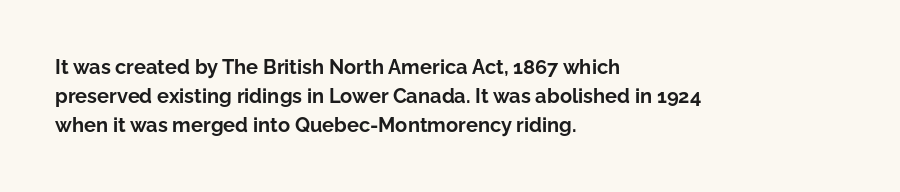
Q: Is the text bold? A: Yes.
Q: Is the text italic (slanted)? A: No, it is upright.
Q: Is the text underlined? A: No.
Q: How is the paragraph aligned? A: Left-aligned.
Q: Is the spacing between letters normal or unusually wide? A: Normal.
Q: Is the spacing between lines tight, normal or loose? A: Normal.
